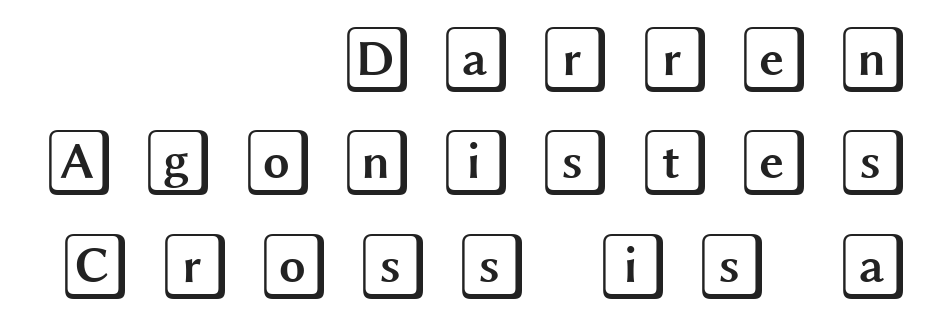
{"italic": "no", "width": "wide", "x_height": "large", "underline": "no", "align": "right", "line_spacing": "normal", "line_spacing_ratio": 1.52, "letter_spacing": "wide", "letter_spacing_em": 0.36, "glyph_px": 68}
